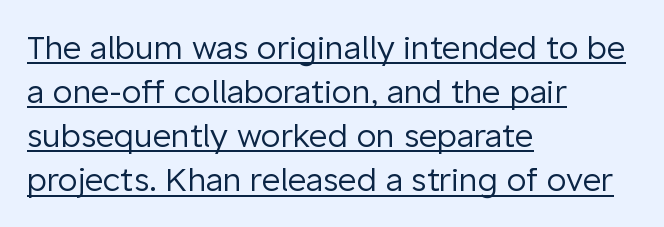
The specimen reads as upright at a glance. Is the type heavy? It reads as light-to-regular instead. In terms of letterspacing, this is plain default setting. Letterform terminals end flat and unadorned throughout the passage. Compared with undecorated copy, this sample adds a rule below the words. Leading: standard.
